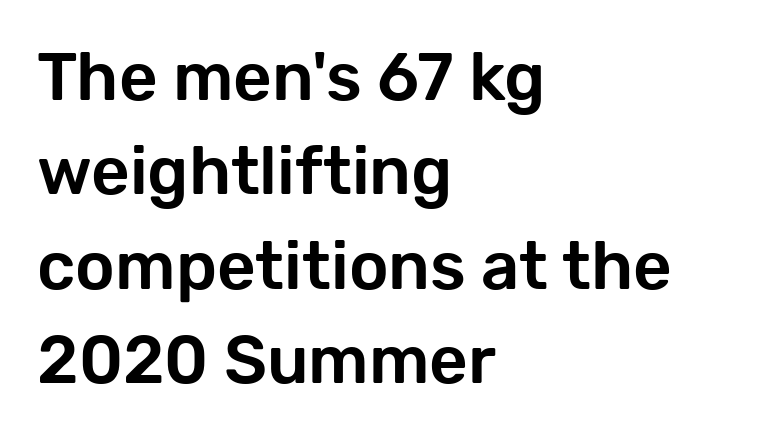
The line-height multiplier appears to be the usual default. Beneath every word, the page is bare. Italic: no, the glyphs are upright roman. You can tell from the bare stems that sans-serif type was used. Layout note: lines flush left.
